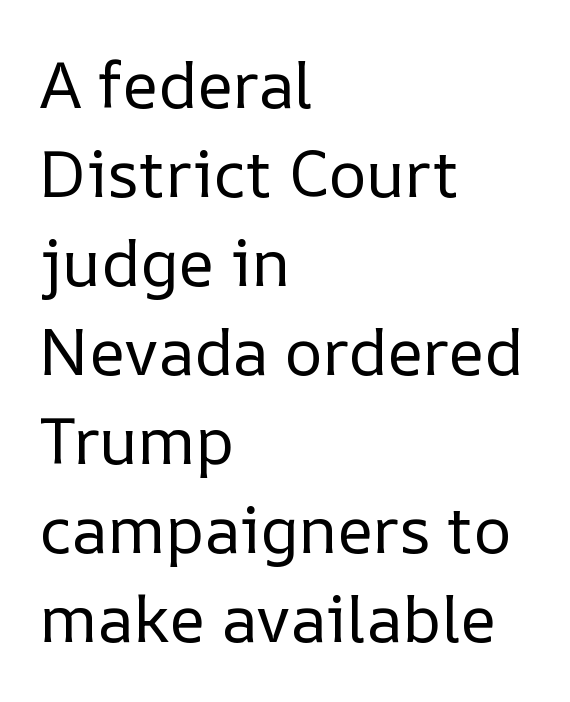
{"italic": "no", "bold": "no", "weight": "regular", "width": "normal", "stroke_contrast": "low", "x_height": "medium", "monospaced": "no", "underline": "no", "align": "left", "line_spacing": "normal", "line_spacing_ratio": 1.37, "letter_spacing": "normal", "letter_spacing_em": 0.0, "glyph_px": 65}
